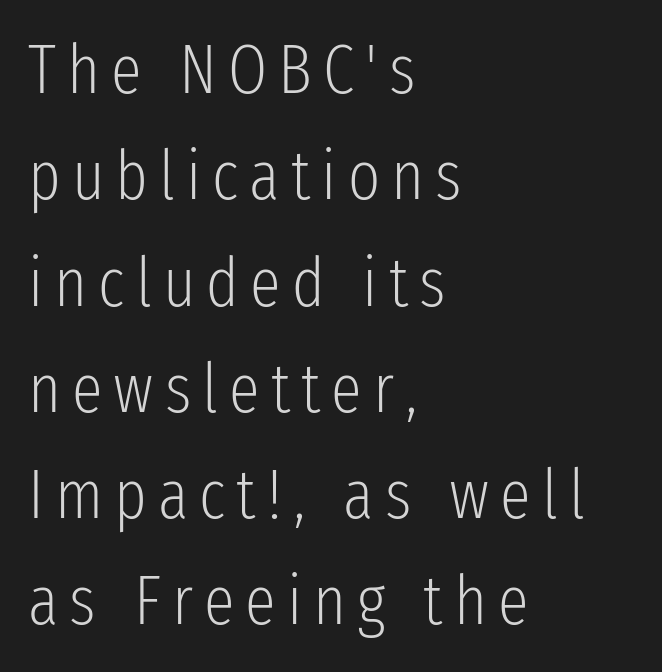
If you measured baseline to baseline, you'd find a middling distance. The typeface chosen for these lines omits serifs. Descender tails drop into unmarked territory. Character widths vary here, with narrow letters taking less room than wide ones.
